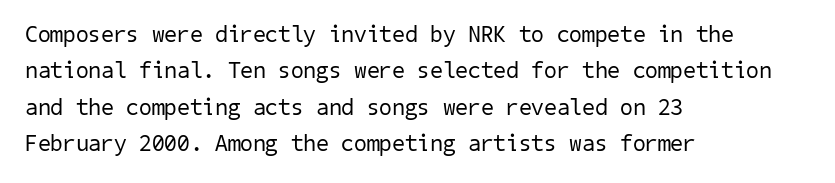
{"bold": "no", "underline": "no", "align": "left", "line_spacing": "normal", "line_spacing_ratio": 1.58, "letter_spacing": "normal", "letter_spacing_em": 0.0, "glyph_px": 23}
